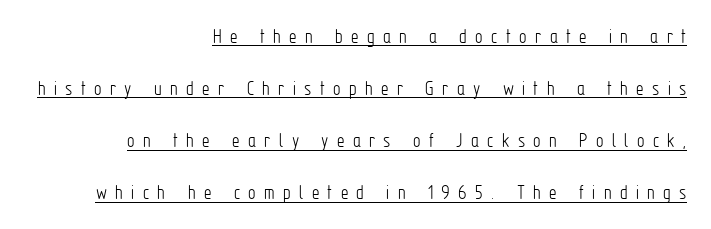
Vertical stems look standard width or narrower in stroke. Does the leading feel generous? Absolutely, it's lavish. The glyphs are accompanied by a horizontal stroke just below them. Observe the wide spacing: letters keep a clear distance from each other. This is roman type, the default non-slanted kind.
